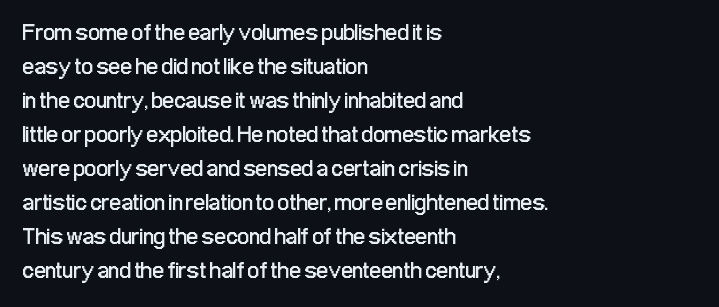
The image shows 23 px text type, upright; set left-aligned, normal line spacing (1.48x), normal letter spacing, not underlined.
